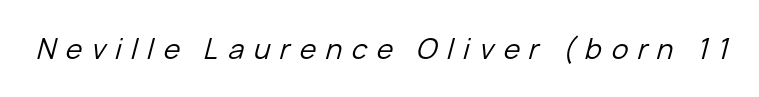
Check under the words: just untouched page. Glyph-to-glyph distance is far greater than everyday printed text. The typeface has the unassuming heft of standard copy or less. The text carries the slant typical of an italic or oblique font. Is this a fixed-width face? No — the glyphs have proportional, varying widths.
